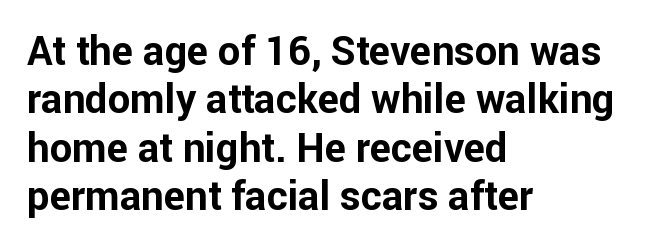
{"serif": "no", "italic": "no", "bold": "yes", "weight": "bold", "width": "normal", "stroke_contrast": "low", "x_height": "medium", "monospaced": "no", "underline": "no", "align": "left", "line_spacing_ratio": 1.21, "letter_spacing": "normal", "letter_spacing_em": 0.0, "glyph_px": 40}
